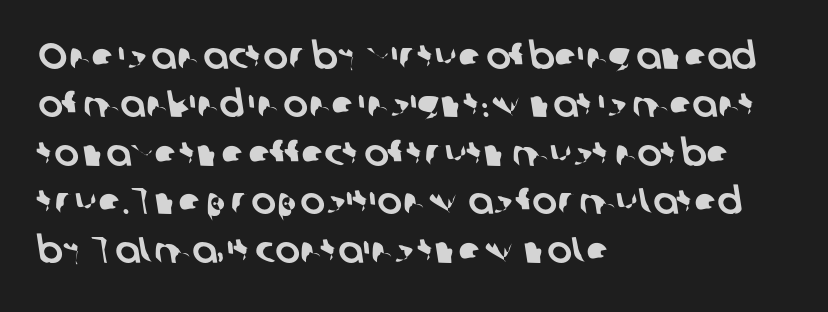
{"serif": "no", "width": "normal", "stroke_contrast": "low", "x_height": "medium", "monospaced": "no", "underline": "no", "align": "left", "line_spacing": "normal", "line_spacing_ratio": 1.31, "letter_spacing": "normal", "letter_spacing_em": 0.0, "glyph_px": 37}
